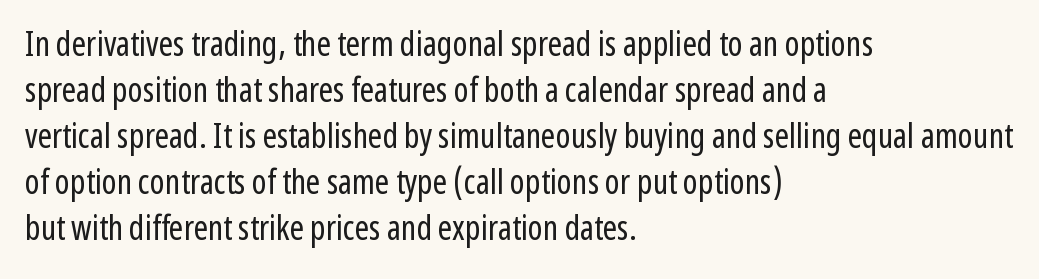
Q: Is the text bold? A: No.
Q: Is the text italic (slanted)? A: No, it is upright.
Q: Is the typeface a serif or a sans-serif typeface? A: Sans-serif.
Q: Is the text underlined? A: No.
Q: How is the paragraph aligned? A: Left-aligned.
Q: Is the spacing between letters normal or unusually wide? A: Normal.
Q: Is the spacing between lines tight, normal or loose? A: Normal.
Q: Width (condensed, normal, or wide)? A: Condensed.
Q: Stroke contrast? A: Low.
Q: x-height? A: Medium.
Q: Monospaced? A: No.
